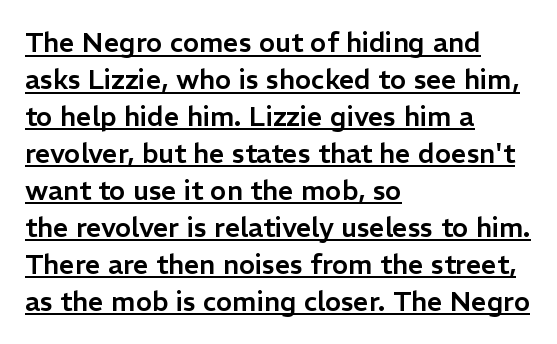
{"italic": "no", "underline": "yes", "align": "left", "line_spacing": "normal", "line_spacing_ratio": 1.37, "letter_spacing": "normal", "letter_spacing_em": 0.0, "glyph_px": 27}
